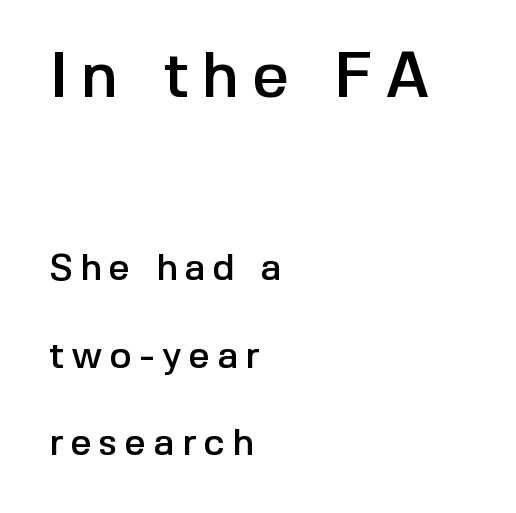
{"serif": "no", "italic": "no", "width": "normal", "x_height": "medium", "monospaced": "no", "underline": "no", "align": "left", "line_spacing": "loose", "line_spacing_ratio": 2.37, "letter_spacing": "wide", "letter_spacing_em": 0.2, "larger_block": "first", "size_ratio": 1.73, "glyph_px": 64}
